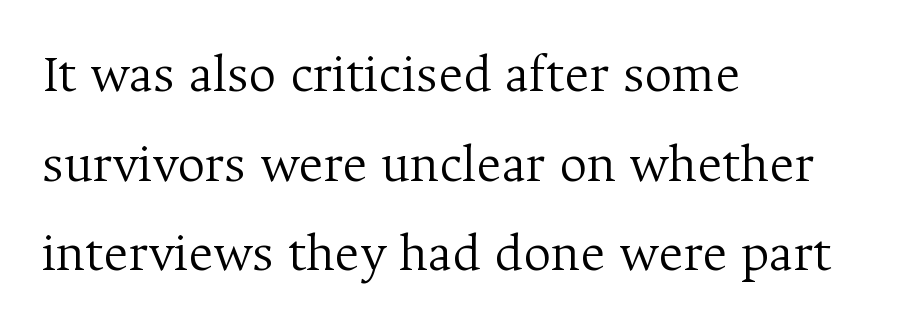
Successive baselines arrive at the customary interval. This rendering features lettering with no underline. Each letter keeps its own natural width here, so spacing adapts to shape. Short note: letters normally spaced. Line starts are locked; line ends wander.
